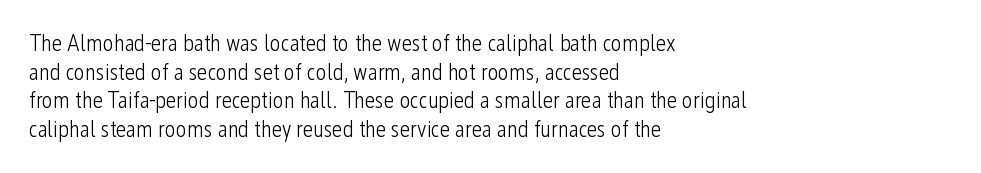
Q: Is the text bold? A: No.
Q: Is the text italic (slanted)? A: No, it is upright.
Q: Is the text underlined? A: No.
Q: How is the paragraph aligned? A: Left-aligned.
Q: Is the spacing between letters normal or unusually wide? A: Normal.
Q: Is the spacing between lines tight, normal or loose? A: Normal.
